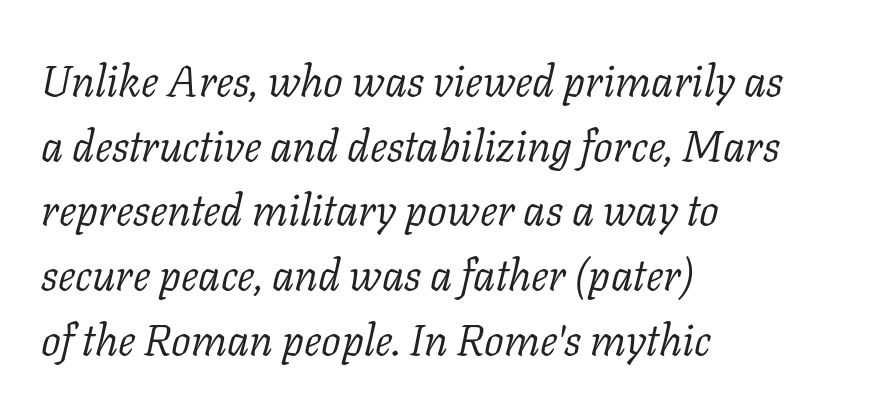
Q: Is the text bold? A: No.
Q: Is the text italic (slanted)? A: Yes, it leans right by about 11 degrees.
Q: Is the typeface a serif or a sans-serif typeface? A: Serif.
Q: Is the text underlined? A: No.
Q: How is the paragraph aligned? A: Left-aligned.
Q: Is the spacing between letters normal or unusually wide? A: Normal.
Q: Is the spacing between lines tight, normal or loose? A: Normal.
Q: Width (condensed, normal, or wide)? A: Normal.
Q: Stroke contrast? A: Low.
Q: x-height? A: Medium.
Q: Monospaced? A: No.
